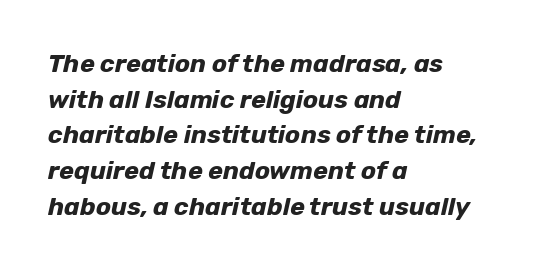
{"italic": "yes", "lean": "right", "slant_degrees": 12, "bold": "yes", "underline": "no", "align": "left", "line_spacing": "normal", "line_spacing_ratio": 1.43, "letter_spacing": "normal", "letter_spacing_em": 0.0, "glyph_px": 25}
